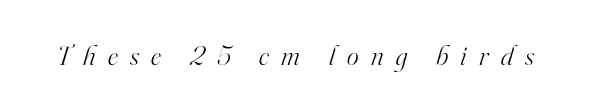
You could not count columns in this text — the font is proportionally spaced. This sample uses an oblique cut, with every glyph tilted off the vertical. No word sits above an underline. Here the glyphs are tracked loosely, breaking word shapes into spaced letters. You can tell from the footed stems that serif type was used. The letters look calm and open, with moderate or lighter stems.
